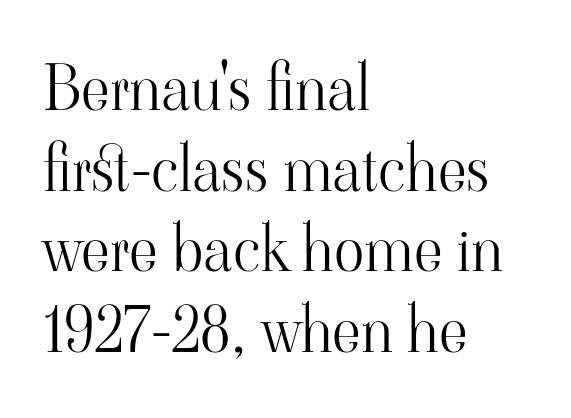
A classic flush-left, rag-right setting is used for this passage. This sample keeps an unexceptional amount of space between lines. Character widths vary here, with narrow letters taking less room than wide ones. The space beneath each line is pristine and unruled. What stands out about the letter spacing? Nothing — it is the standard amount. The letterforms sit at book weight or below.
